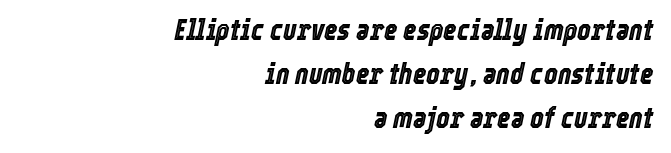
Line spacing here is normal. In terms of letterspacing, this is plain default setting. Varying glyph widths throughout — classic text-font behaviour. The lines in this sample share a right terminus and differ only in where they begin.
